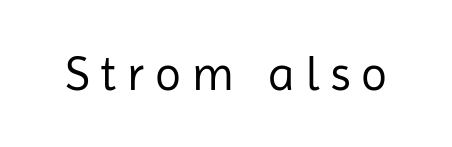
Weight class: somewhere from thin through regular. A typesetter would label this face a sans. These lines are rendered in a variable-pitch font. Rendered with straight, roman letterforms.
